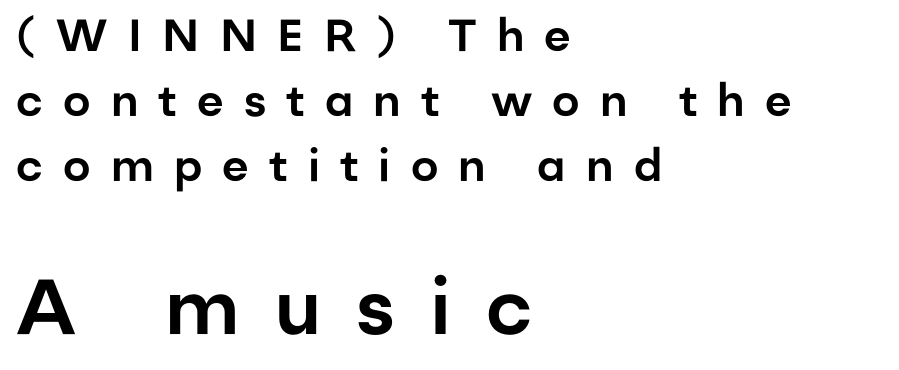
{"serif": "no", "italic": "no", "width": "normal", "stroke_contrast": "low", "x_height": "medium", "monospaced": "no", "underline": "no", "align": "left", "line_spacing": "normal", "line_spacing_ratio": 1.45, "letter_spacing": "wide", "letter_spacing_em": 0.45, "larger_block": "second", "size_ratio": 1.73, "glyph_px": 78}
